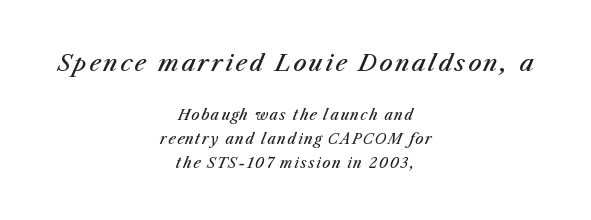
The image shows 23 px text type, italic (leaning right); set centered, line spacing 1.71x, not underlined; the first (top) block is 1.64x larger.
